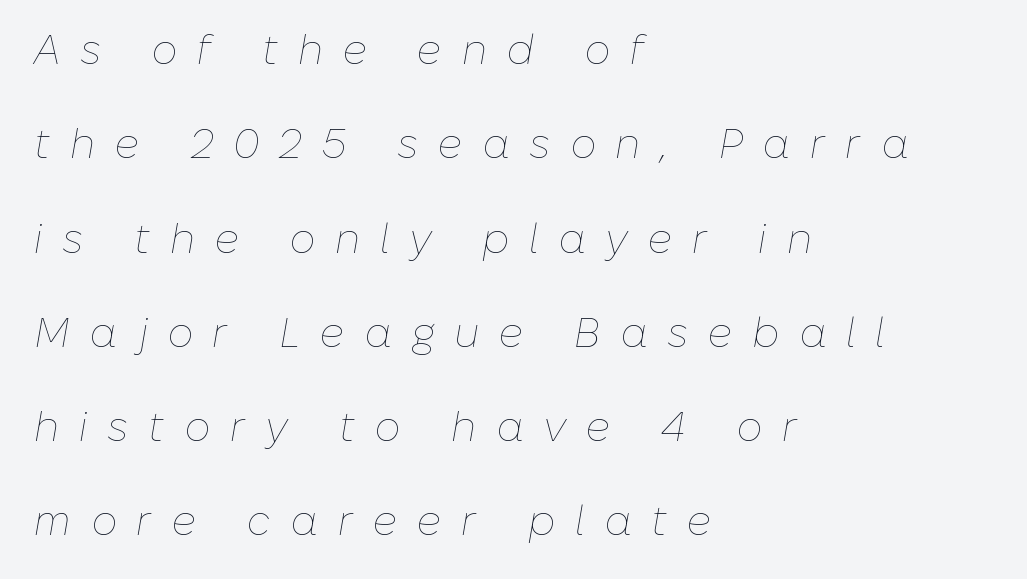
The letterforms stand isolated, each surrounded by extra space. The rendering anchors every line to the left-hand side. The line-height multiplier appears high, well above default. The glyphs look as if they've been sheared to an angle.
